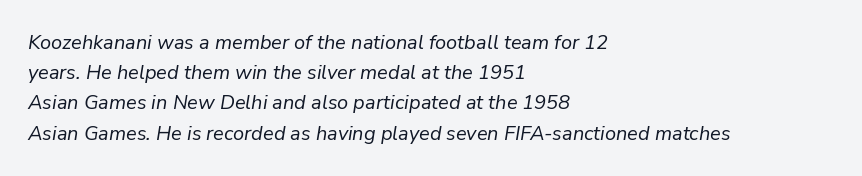
The image shows 20 px text type, italic (leaning right); set left-aligned, normal line spacing (1.51x), normal letter spacing, not underlined.
